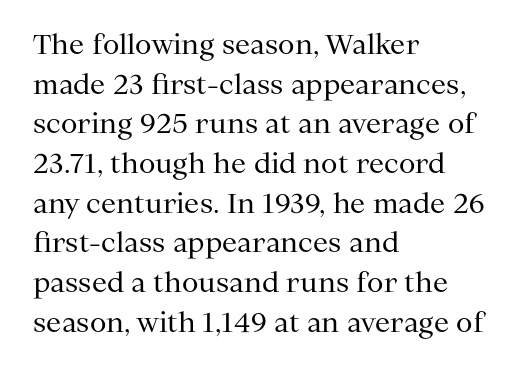
Notice how descenders clear the ascenders below comfortably — that's standard leading. Inter-character spacing is left at the font's built-in metrics. Bare-footed words on every line. The strokes are not fattened; the text isn't bold. A student would call this left alignment; a typographer would say flush left, rag right.
